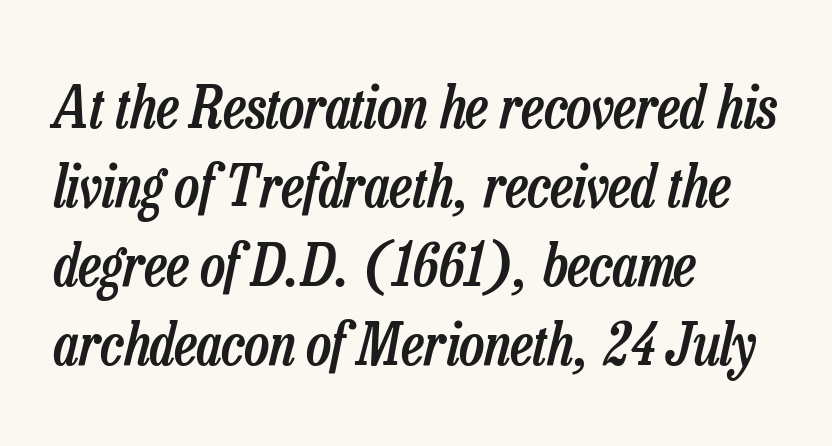
Q: Is the text bold? A: Semi-bold.
Q: Is the text italic (slanted)? A: Yes, it leans right by about 13 degrees.
Q: Is the text underlined? A: No.
Q: How is the paragraph aligned? A: Left-aligned.
Q: Is the spacing between letters normal or unusually wide? A: Normal.
Q: Is the spacing between lines tight, normal or loose? A: Normal.
Q: Width (condensed, normal, or wide)? A: Condensed.
Q: Stroke contrast? A: Low.
Q: x-height? A: Medium.
Q: Monospaced? A: No.
